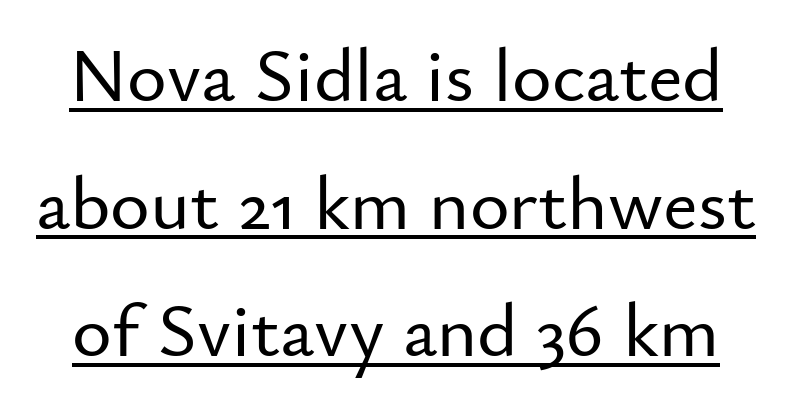
{"serif": "no", "italic": "no", "width": "normal", "stroke_contrast": "low", "x_height": "small", "monospaced": "no", "underline": "yes", "line_spacing": "normal", "line_spacing_ratio": 1.68, "letter_spacing": "normal", "letter_spacing_em": 0.0, "glyph_px": 76}
